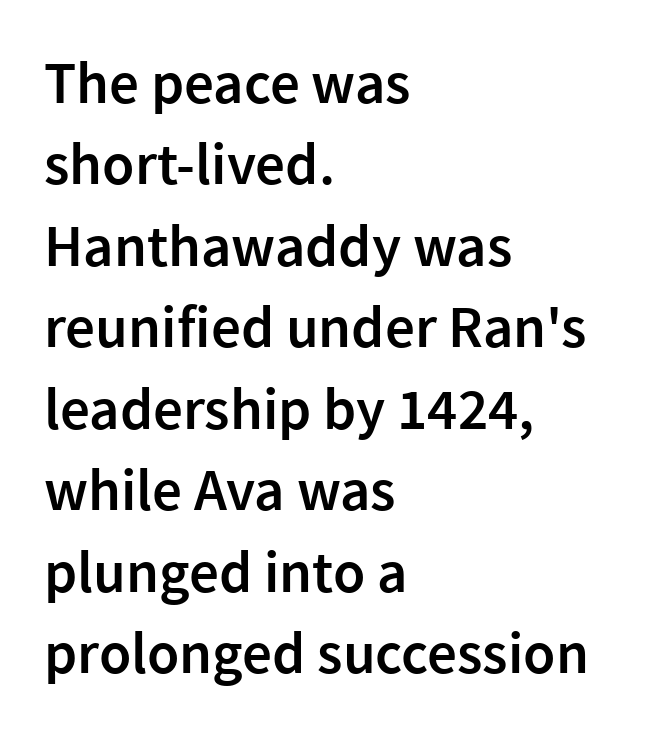
Q: Is the text bold? A: Semi-bold.
Q: Is the text italic (slanted)? A: No, it is upright.
Q: Is the typeface a serif or a sans-serif typeface? A: Sans-serif.
Q: Is the text underlined? A: No.
Q: How is the paragraph aligned? A: Left-aligned.
Q: Is the spacing between letters normal or unusually wide? A: Normal.
Q: Is the spacing between lines tight, normal or loose? A: Normal.
Q: Width (condensed, normal, or wide)? A: Normal.
Q: x-height? A: Medium.
Q: Monospaced? A: No.
